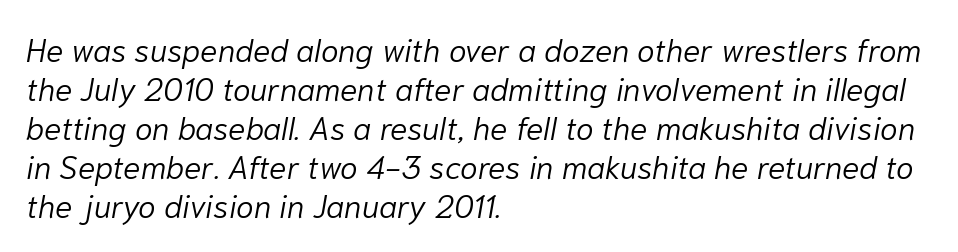
The image shows 32 px light type, italic (leaning right); set left-aligned, line spacing 1.22x, normal letter spacing, not underlined; low stroke contrast and a medium x-height.
